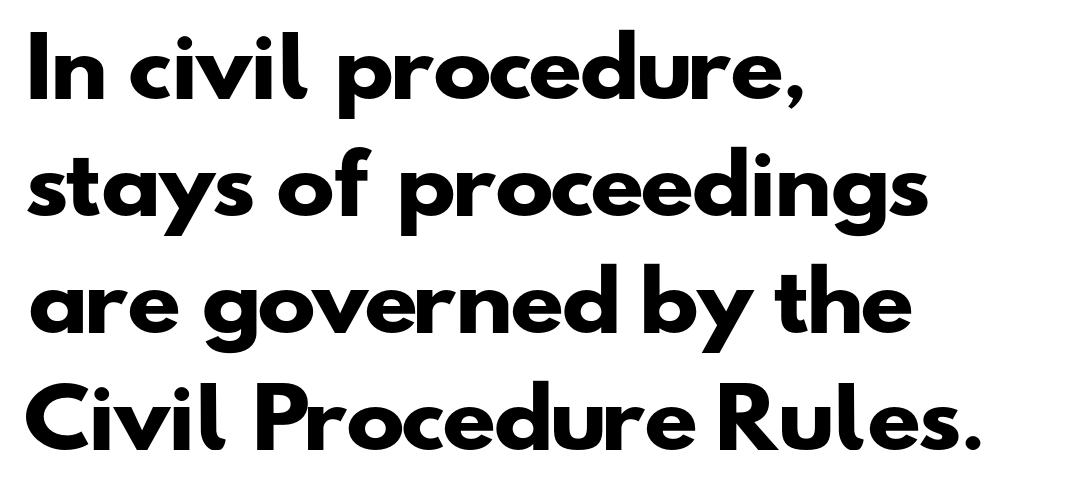
Q: Is the text bold? A: Yes.
Q: Is the typeface a serif or a sans-serif typeface? A: Sans-serif.
Q: Is the text underlined? A: No.
Q: How is the paragraph aligned? A: Left-aligned.
Q: Is the spacing between letters normal or unusually wide? A: Normal.
Q: Is the spacing between lines tight, normal or loose? A: Normal.
Q: Width (condensed, normal, or wide)? A: Wide.
Q: Stroke contrast? A: Low.
Q: x-height? A: Small.
Q: Monospaced? A: No.
